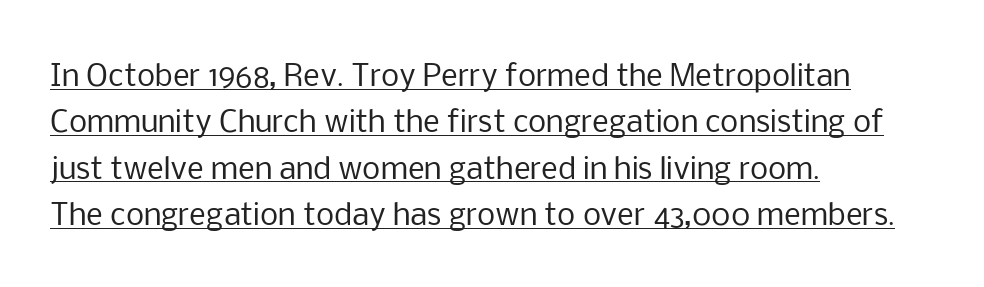
{"serif": "no", "italic": "no", "bold": "no", "weight": "regular", "width": "normal", "stroke_contrast": "low", "x_height": "medium", "monospaced": "no", "underline": "yes", "align": "left", "line_spacing": "normal", "line_spacing_ratio": 1.6, "letter_spacing": "normal", "letter_spacing_em": 0.0, "glyph_px": 29}
